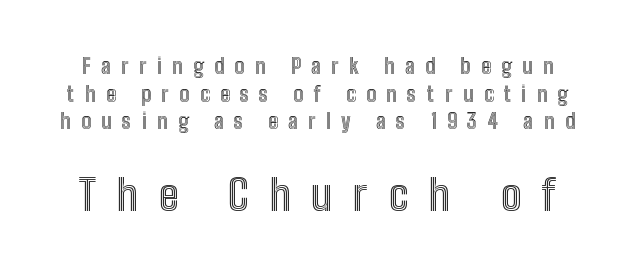
Q: Is the text italic (slanted)? A: No, it is upright.
Q: Is the text underlined? A: No.
Q: Is the spacing between letters normal or unusually wide? A: Unusually wide.
Q: Is the spacing between lines tight, normal or loose? A: Normal.
Q: Which block of text is set in a larger size, the first (top) or the second (bottom)? A: The second (bottom) one.
Q: Width (condensed, normal, or wide)? A: Condensed.
Q: x-height? A: Medium.
Q: Monospaced? A: No.
